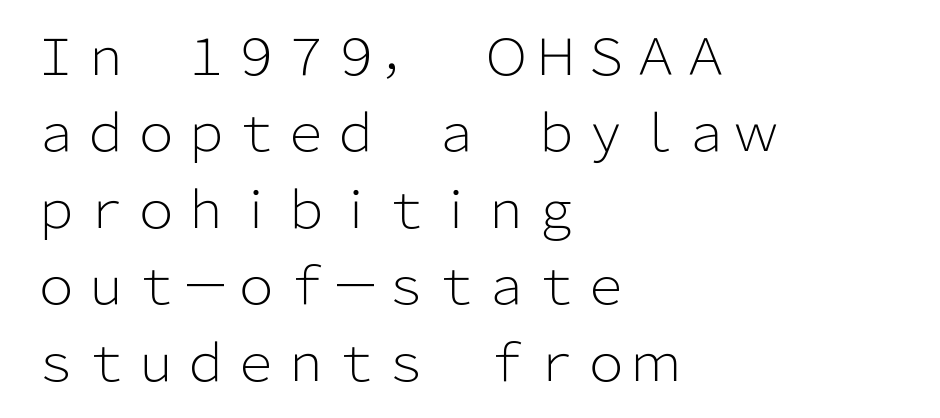
{"serif": "no", "italic": "no", "bold": "no", "weight": "light", "width": "normal", "stroke_contrast": "low", "x_height": "medium", "monospaced": "no", "underline": "no", "align": "left", "line_spacing": "normal", "line_spacing_ratio": 1.53, "letter_spacing": "normal", "letter_spacing_em": 0.0, "glyph_px": 50}
